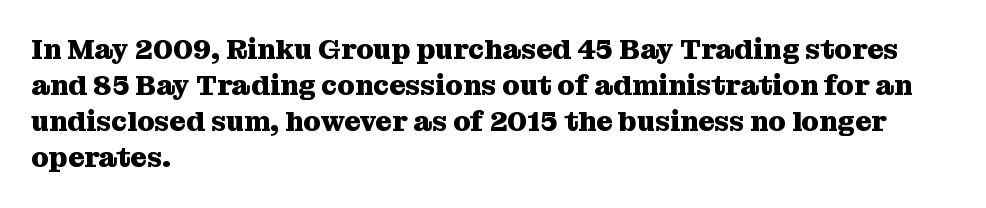
Q: Is the text bold? A: Yes.
Q: Is the text italic (slanted)? A: No, it is upright.
Q: Is the typeface a serif or a sans-serif typeface? A: Serif.
Q: Is the text underlined? A: No.
Q: How is the paragraph aligned? A: Left-aligned.
Q: Is the spacing between letters normal or unusually wide? A: Normal.
Q: Is the spacing between lines tight, normal or loose? A: Normal.
Q: Width (condensed, normal, or wide)? A: Normal.
Q: Stroke contrast? A: Medium.
Q: x-height? A: Medium.
Q: Monospaced? A: No.
